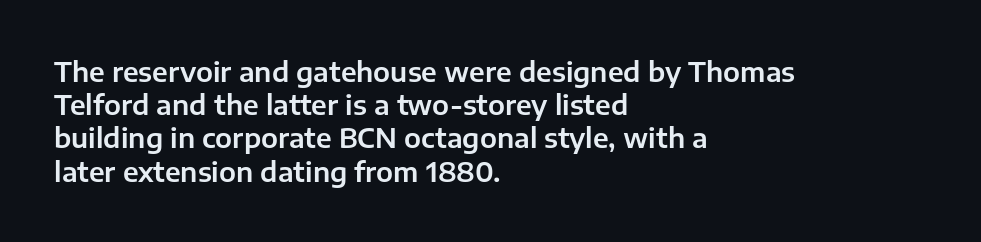
The image shows 27 px text type, upright; set left-aligned, line spacing 1.23x, normal letter spacing, not underlined.
